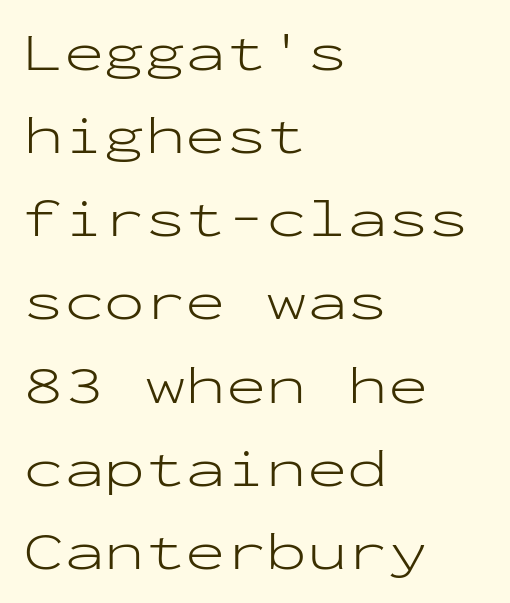
This sample has the even, mechanical cadence of fixed-width lettering. The rows are spaced the way most documents space them. The specimen omits any rule beneath the text block's lines. Vertical strokes here are truly vertical. Spacing between characters is what you'd get straight out of the box.
